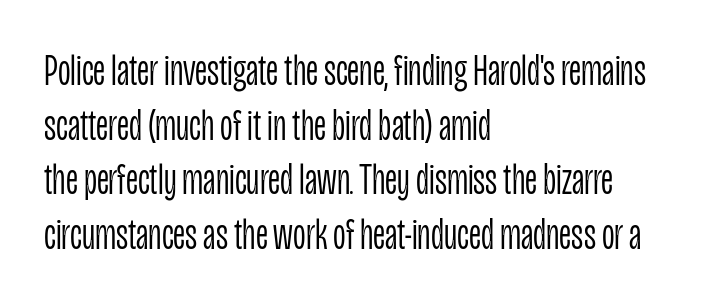
{"serif": "no", "italic": "no", "bold": "no", "weight": "light", "width": "condensed", "stroke_contrast": "low", "x_height": "large", "monospaced": "no", "underline": "no", "align": "left", "line_spacing_ratio": 1.24, "letter_spacing": "normal", "letter_spacing_em": 0.0, "glyph_px": 44}
